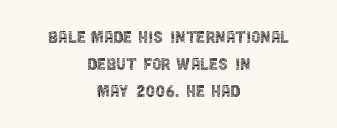
The image shows 21 px text type, upright; set centered, normal line spacing (1.28x), normal letter spacing, not underlined.
